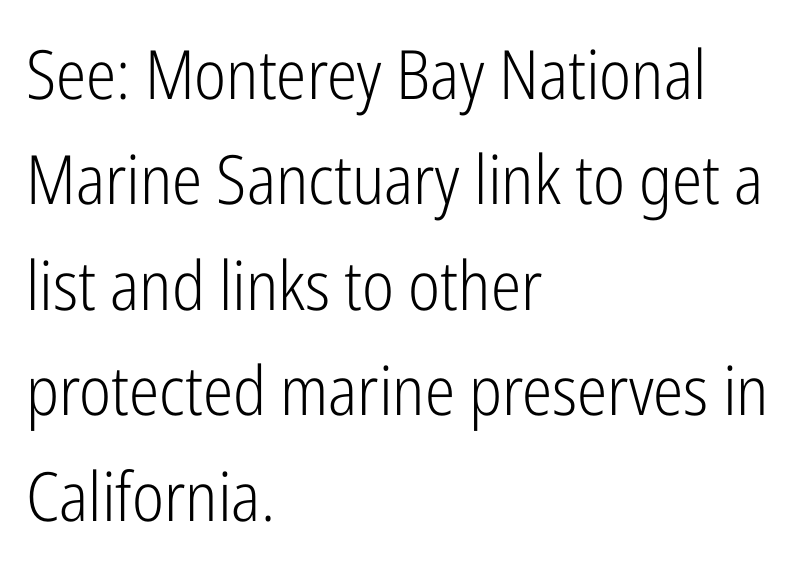
The image shows 68 px light, condensed sans-serif type, upright; set left-aligned, normal line spacing (1.55x), normal letter spacing, not underlined; low stroke contrast and a medium x-height.
